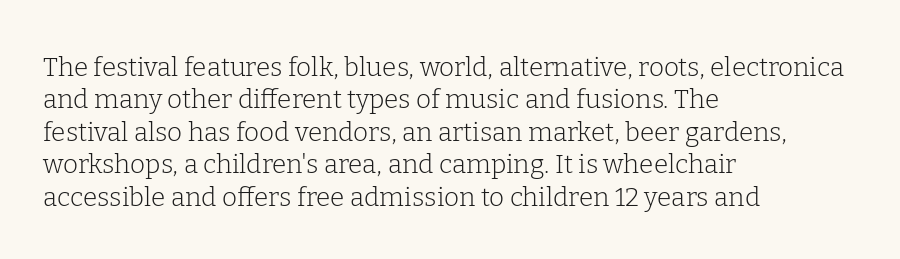
Q: Is the text bold? A: No.
Q: Is the text italic (slanted)? A: No, it is upright.
Q: Is the text underlined? A: No.
Q: How is the paragraph aligned? A: Left-aligned.
Q: Is the spacing between letters normal or unusually wide? A: Normal.
Q: Is the spacing between lines tight, normal or loose? A: Normal.
